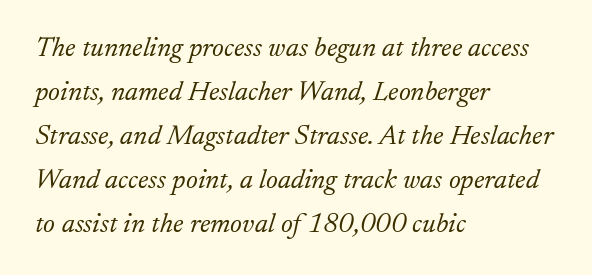
Q: Is the text bold? A: No.
Q: Is the text italic (slanted)? A: Yes, it leans right by about 17 degrees.
Q: Is the typeface a serif or a sans-serif typeface? A: Serif.
Q: Is the text underlined? A: No.
Q: How is the paragraph aligned? A: Left-aligned.
Q: Is the spacing between letters normal or unusually wide? A: Normal.
Q: Is the spacing between lines tight, normal or loose? A: Normal.
Q: Width (condensed, normal, or wide)? A: Normal.
Q: Stroke contrast? A: Low.
Q: x-height? A: Small.
Q: Monospaced? A: No.
